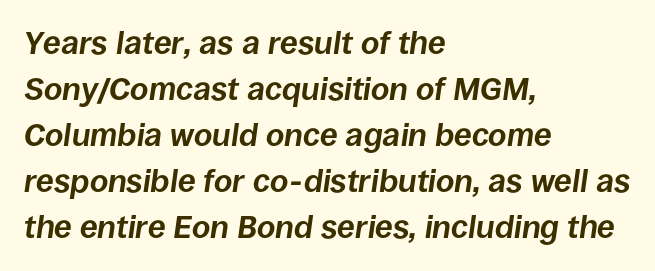
{"italic": "yes", "lean": "right", "slant_degrees": 8, "bold": "yes", "weight": "bold", "width": "normal", "stroke_contrast": "low", "x_height": "large", "monospaced": "no", "underline": "no", "align": "left", "line_spacing": "normal", "line_spacing_ratio": 1.44, "letter_spacing": "normal", "letter_spacing_em": 0.0, "glyph_px": 32}
